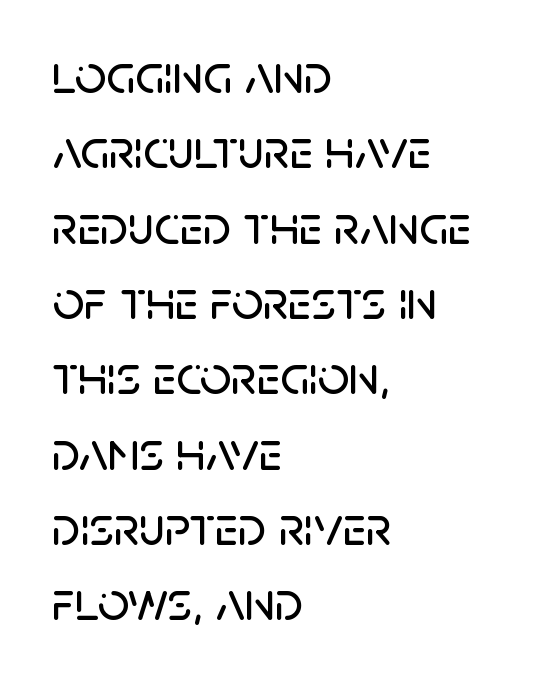
Q: Is the text italic (slanted)? A: No, it is upright.
Q: Is the typeface a serif or a sans-serif typeface? A: Sans-serif.
Q: Is the text underlined? A: No.
Q: How is the paragraph aligned? A: Left-aligned.
Q: Is the spacing between letters normal or unusually wide? A: Normal.
Q: Is the spacing between lines tight, normal or loose? A: Normal.
Q: Width (condensed, normal, or wide)? A: Normal.
Q: Stroke contrast? A: Low.
Q: x-height? A: Large.
Q: Monospaced? A: No.
